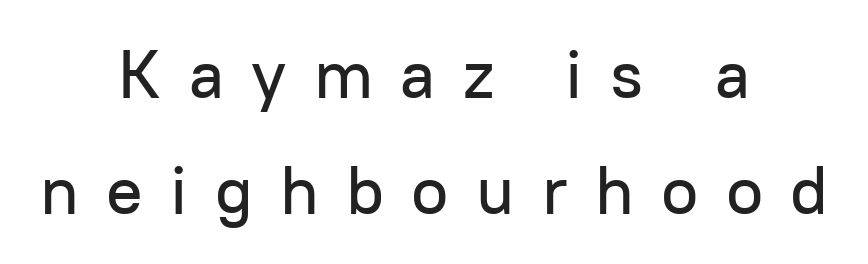
{"serif": "no", "italic": "no", "width": "normal", "stroke_contrast": "low", "x_height": "medium", "monospaced": "no", "underline": "no", "align": "center", "line_spacing_ratio": 1.71, "letter_spacing": "wide", "letter_spacing_em": 0.4, "glyph_px": 68}
